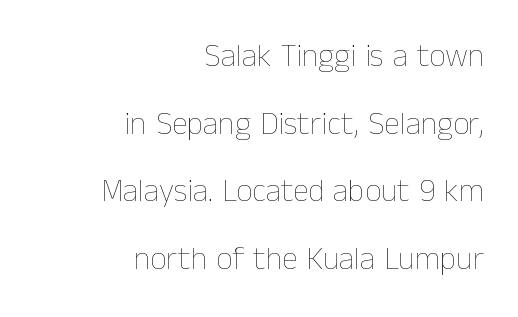
The vertical gap from one line to the next is large. Unmarked baselines from the first word to the last. These lines are rendered in a variable-pitch font. The letters sit at their default tracking, neither squeezed nor spread.
